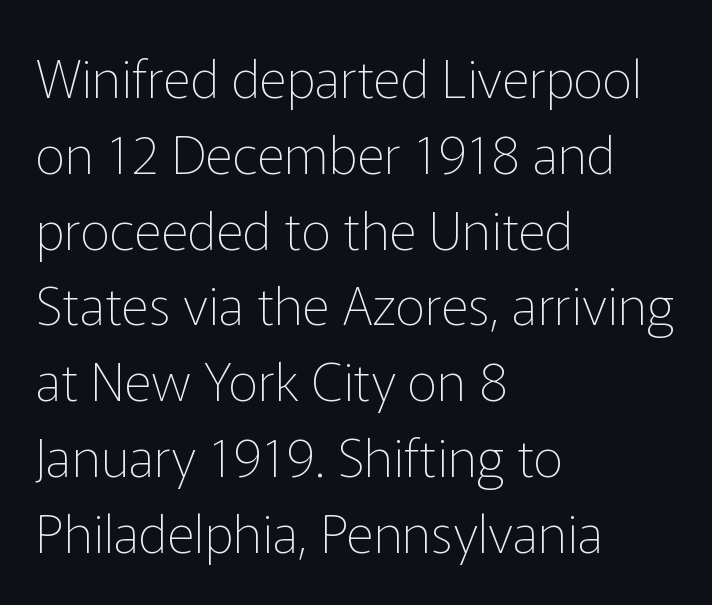
Q: Is the text bold? A: No.
Q: Is the text italic (slanted)? A: No, it is upright.
Q: Is the typeface a serif or a sans-serif typeface? A: Sans-serif.
Q: Is the text underlined? A: No.
Q: How is the paragraph aligned? A: Left-aligned.
Q: Is the spacing between letters normal or unusually wide? A: Normal.
Q: Is the spacing between lines tight, normal or loose? A: Normal.
Q: Width (condensed, normal, or wide)? A: Normal.
Q: Stroke contrast? A: Low.
Q: x-height? A: Medium.
Q: Monospaced? A: No.
